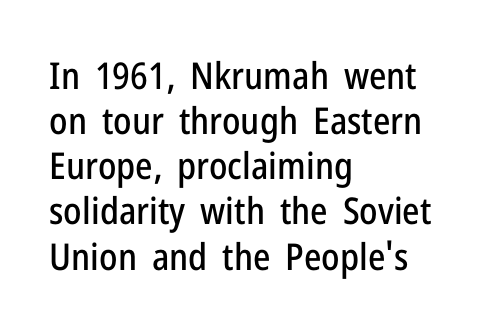
Type without underlining. Style check: upright. A typesetter would label this face a sans. Note the varied advance widths — an 'i' is clearly narrower than an 'm'.
